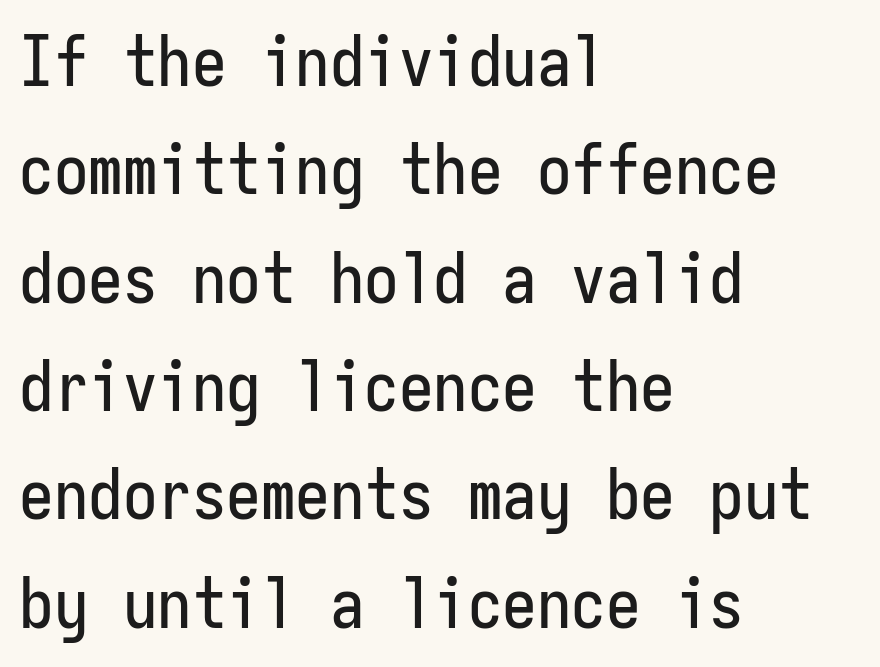
{"serif": "no", "italic": "no", "width": "condensed", "stroke_contrast": "low", "x_height": "medium", "monospaced": "yes", "underline": "no", "align": "left", "line_spacing": "normal", "line_spacing_ratio": 1.57, "letter_spacing": "normal", "letter_spacing_em": 0.0, "glyph_px": 69}
